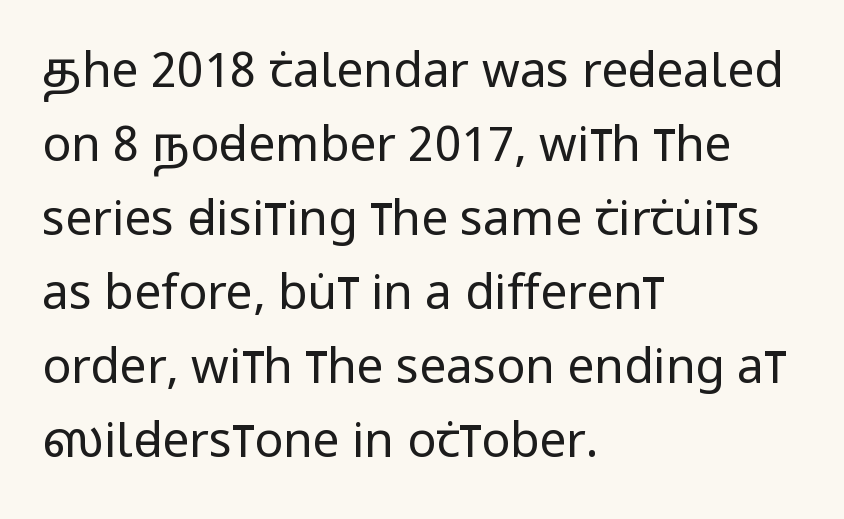
{"serif": "no", "italic": "no", "bold": "no", "weight": "regular", "width": "condensed", "stroke_contrast": "low", "x_height": "large", "monospaced": "no", "underline": "no", "align": "left", "line_spacing": "normal", "line_spacing_ratio": 1.54, "letter_spacing": "normal", "letter_spacing_em": 0.0, "glyph_px": 48}
